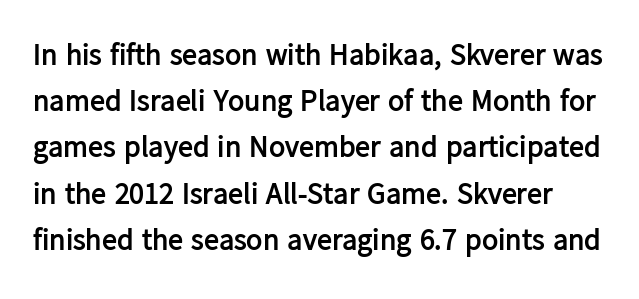
Does extra space separate the letters? No, they use regular spacing. If you measured baseline to baseline, you'd find a middling distance. The letters advance in unequal steps, a hallmark of proportional type. Does the weight exceed regular? Yes, all the way to bold.
